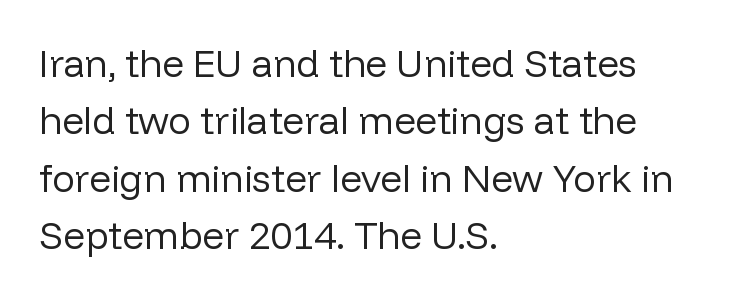
Q: Is the text bold? A: No.
Q: Is the text italic (slanted)? A: No, it is upright.
Q: Is the typeface a serif or a sans-serif typeface? A: Sans-serif.
Q: Is the text underlined? A: No.
Q: How is the paragraph aligned? A: Left-aligned.
Q: Is the spacing between letters normal or unusually wide? A: Normal.
Q: Is the spacing between lines tight, normal or loose? A: Normal.
Q: Width (condensed, normal, or wide)? A: Normal.
Q: Stroke contrast? A: Low.
Q: x-height? A: Medium.
Q: Monospaced? A: No.
